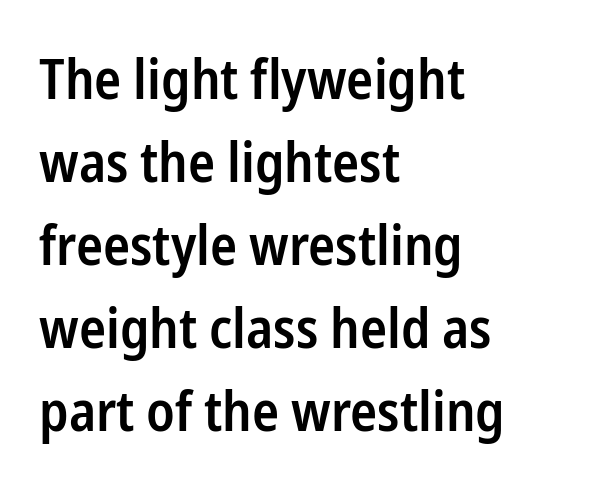
The letters are semibold — heavier than regular but short of a full bold. You could not count columns in this text — the font is proportionally spaced. Reading down the column, the eye jumps a familiar distance to each next line. The rendering keeps characters at their native spacing.
